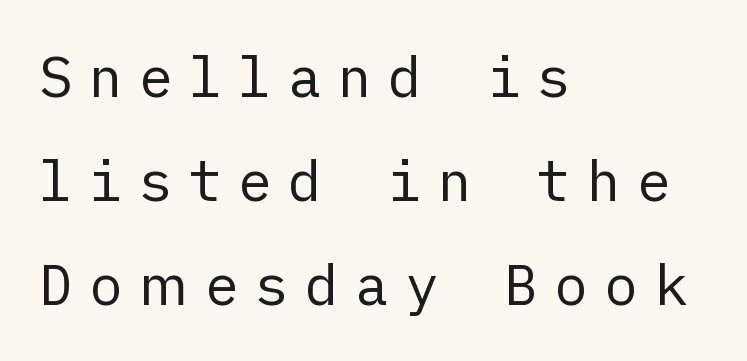
{"serif": "no", "italic": "no", "bold": "no", "weight": "regular", "width": "normal", "stroke_contrast": "low", "x_height": "medium", "underline": "no", "align": "left", "line_spacing_ratio": 1.86, "letter_spacing": "wide", "letter_spacing_em": 0.29, "glyph_px": 56}
